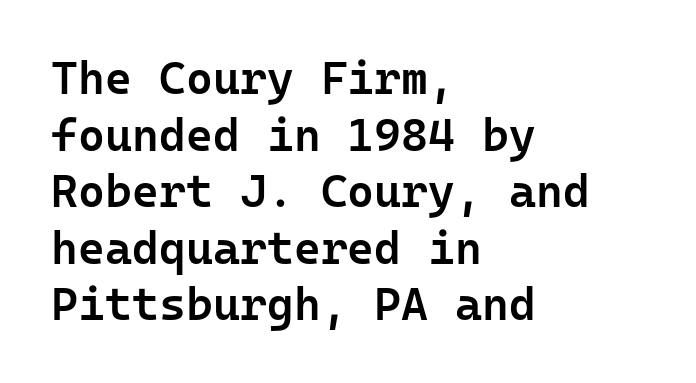
Q: Is the text bold? A: Semi-bold.
Q: Is the text italic (slanted)? A: No, it is upright.
Q: Is the typeface a serif or a sans-serif typeface? A: Sans-serif.
Q: Is the text underlined? A: No.
Q: How is the paragraph aligned? A: Left-aligned.
Q: Is the spacing between letters normal or unusually wide? A: Normal.
Q: Width (condensed, normal, or wide)? A: Normal.
Q: Stroke contrast? A: Low.
Q: x-height? A: Medium.
Q: Monospaced? A: Yes.
